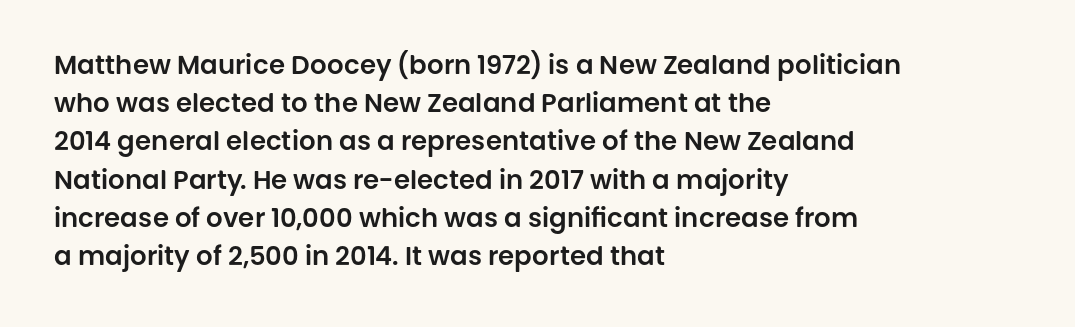
Glance below the letters and you will spot only blank space. Interline gaps are of average width in this sample. The type sits square on the baseline with zero lean. The text block is weighted toward the left margin, trailing off unevenly rightward. These lines keep a tight, regular rhythm from letter to letter.
